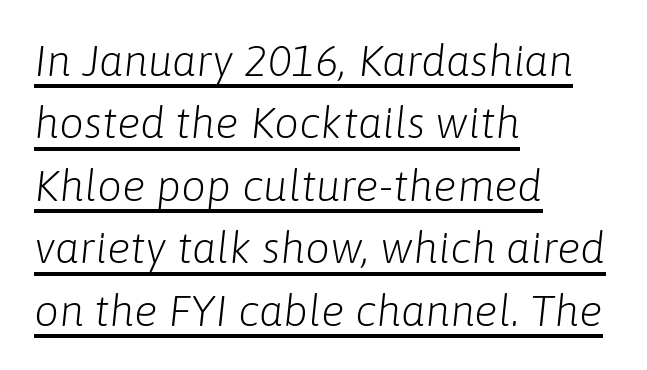
Q: Is the text bold? A: No.
Q: Is the text italic (slanted)? A: Yes, it leans right by about 6 degrees.
Q: Is the text underlined? A: Yes.
Q: How is the paragraph aligned? A: Left-aligned.
Q: Is the spacing between letters normal or unusually wide? A: Normal.
Q: Is the spacing between lines tight, normal or loose? A: Normal.
Q: Width (condensed, normal, or wide)? A: Normal.
Q: Stroke contrast? A: Low.
Q: x-height? A: Medium.
Q: Monospaced? A: No.
